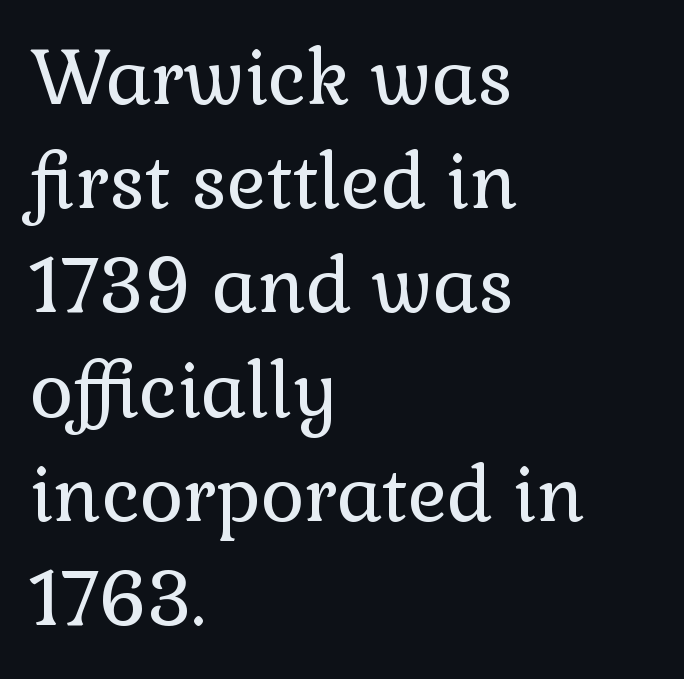
{"serif": "yes", "italic": "no", "bold": "no", "weight": "regular", "width": "normal", "x_height": "medium", "monospaced": "no", "underline": "no", "align": "left", "line_spacing": "normal", "line_spacing_ratio": 1.39, "letter_spacing": "normal", "letter_spacing_em": 0.0, "glyph_px": 75}
